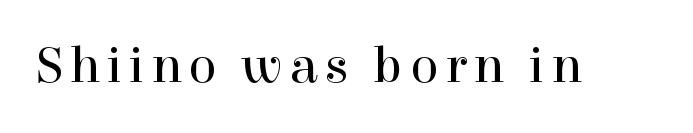
The image shows 52 px regular-weight serif type, upright; set not underlined; a medium x-height.
